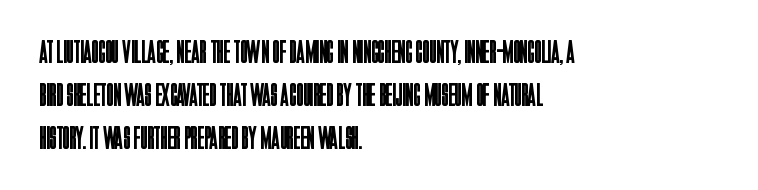
{"serif": "no", "italic": "no", "bold": "no", "weight": "regular", "width": "condensed", "stroke_contrast": "low", "x_height": "large", "monospaced": "no", "underline": "no", "align": "left", "line_spacing": "normal", "line_spacing_ratio": 1.34, "letter_spacing": "normal", "letter_spacing_em": 0.0, "glyph_px": 32}
